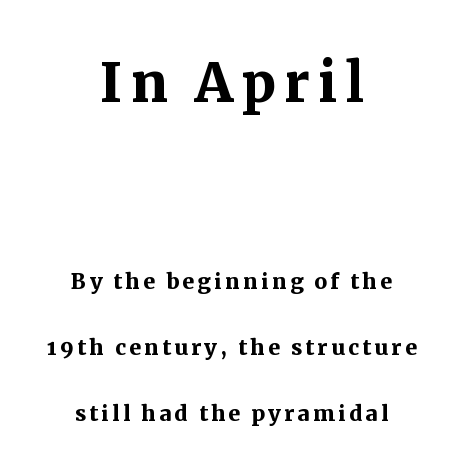
Q: Is the text bold? A: Yes.
Q: Is the text italic (slanted)? A: No, it is upright.
Q: Is the typeface a serif or a sans-serif typeface? A: Serif.
Q: Is the text underlined? A: No.
Q: How is the paragraph aligned? A: Centered.
Q: Is the spacing between lines tight, normal or loose? A: Loose.
Q: Which block of text is set in a larger size, the first (top) or the second (bottom)? A: The first (top) one.
Q: Width (condensed, normal, or wide)? A: Normal.
Q: Stroke contrast? A: Medium.
Q: x-height? A: Medium.
Q: Monospaced? A: No.
